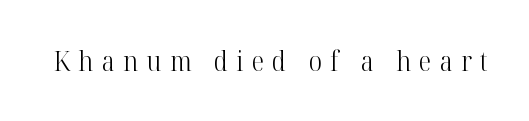
The image shows 28 px light, condensed serif type, upright; set unusually wide letter spacing (+0.3 em), not underlined; high stroke contrast and a medium x-height.
